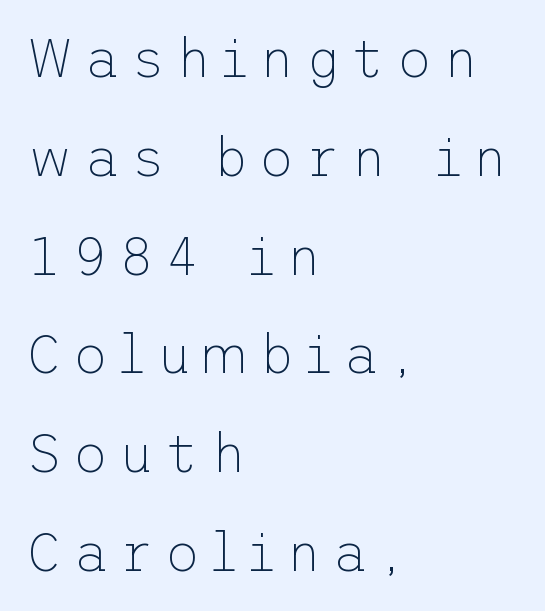
Q: Is the text bold? A: No.
Q: Is the text italic (slanted)? A: No, it is upright.
Q: Is the typeface a serif or a sans-serif typeface? A: Sans-serif.
Q: Is the text underlined? A: No.
Q: How is the paragraph aligned? A: Left-aligned.
Q: Is the spacing between letters normal or unusually wide? A: Unusually wide.
Q: Width (condensed, normal, or wide)? A: Normal.
Q: Stroke contrast? A: Low.
Q: x-height? A: Medium.
